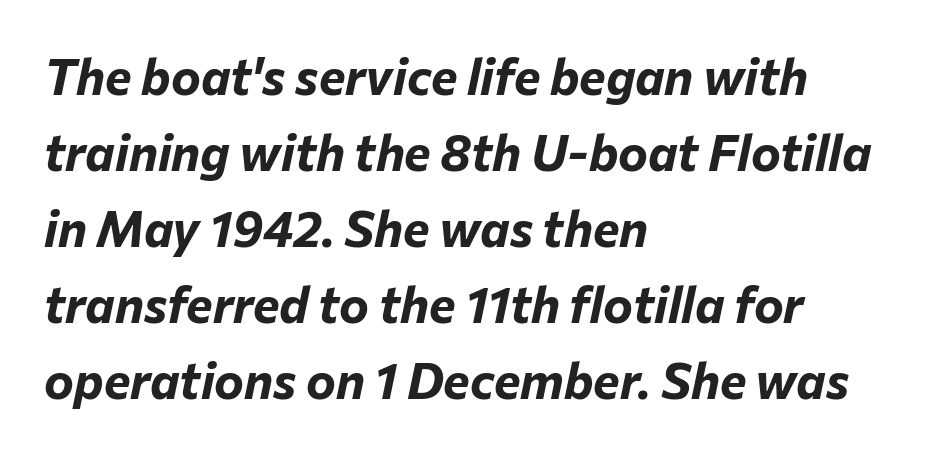
Q: Is the text bold? A: Yes.
Q: Is the text italic (slanted)? A: Yes, it leans right by about 12 degrees.
Q: Is the text underlined? A: No.
Q: How is the paragraph aligned? A: Left-aligned.
Q: Is the spacing between letters normal or unusually wide? A: Normal.
Q: Is the spacing between lines tight, normal or loose? A: Normal.
Q: Width (condensed, normal, or wide)? A: Normal.
Q: Stroke contrast? A: Low.
Q: x-height? A: Medium.
Q: Monospaced? A: No.
